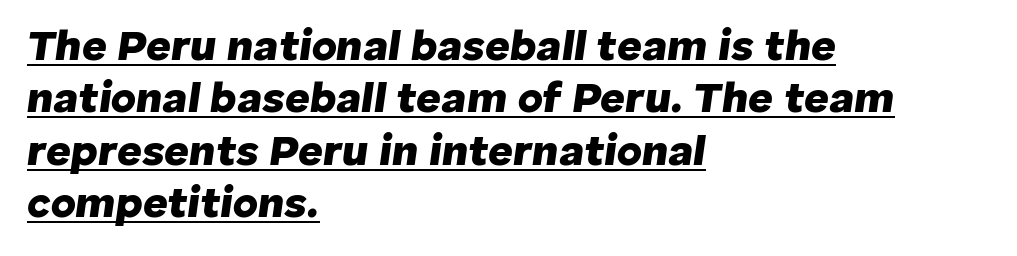
The image shows 43 px heavy type, italic (leaning right); set left-aligned, line spacing 1.22x, normal letter spacing, underlined; low stroke contrast and a medium x-height.
